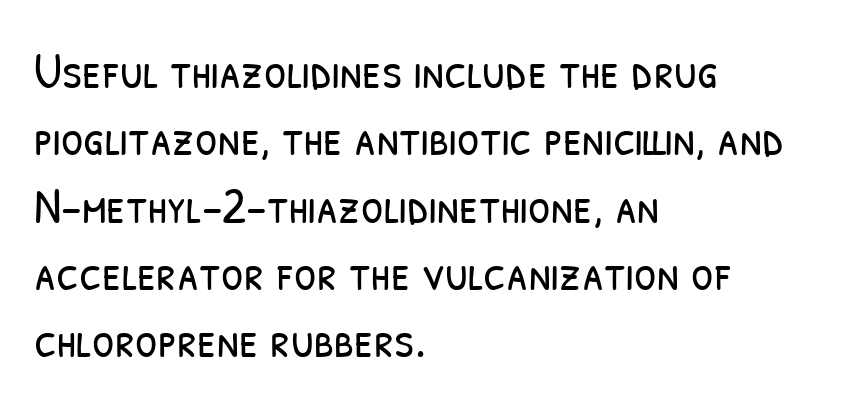
{"serif": "no", "bold": "no", "weight": "light", "width": "condensed", "stroke_contrast": "low", "x_height": "medium", "monospaced": "no", "underline": "no", "align": "left", "line_spacing": "normal", "line_spacing_ratio": 1.32, "letter_spacing": "normal", "letter_spacing_em": 0.0, "glyph_px": 51}
